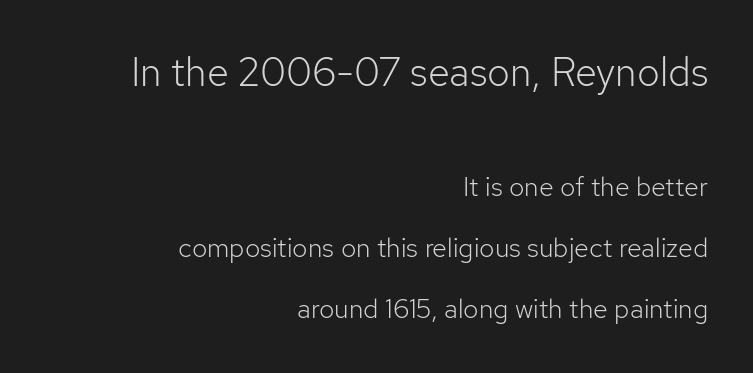
{"serif": "no", "italic": "no", "bold": "no", "weight": "light", "width": "normal", "stroke_contrast": "low", "x_height": "medium", "monospaced": "no", "underline": "no", "align": "right", "line_spacing": "loose", "line_spacing_ratio": 2.27, "letter_spacing": "normal", "letter_spacing_em": 0.0, "larger_block": "first", "size_ratio": 1.48, "glyph_px": 40}
